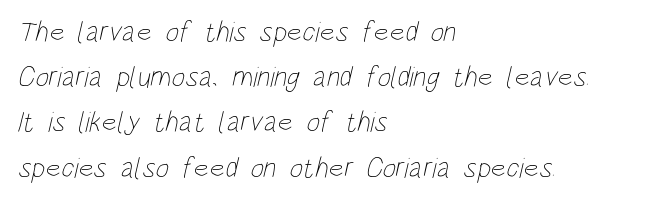
The image shows 29 px thin, condensed type; set left-aligned, normal line spacing (1.56x), normal letter spacing, not underlined; low stroke contrast and a large x-height.
